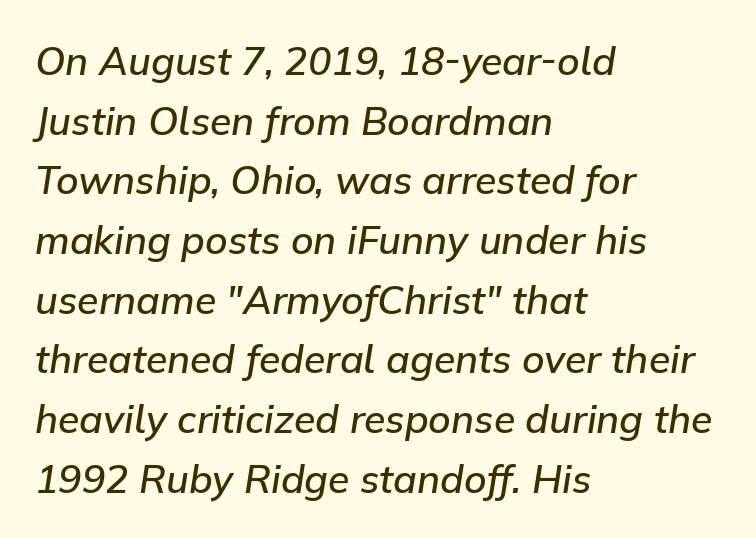
The image shows 39 px semibold type, italic (leaning right); set left-aligned, normal line spacing (1.53x), normal letter spacing, not underlined; low stroke contrast and a medium x-height.
